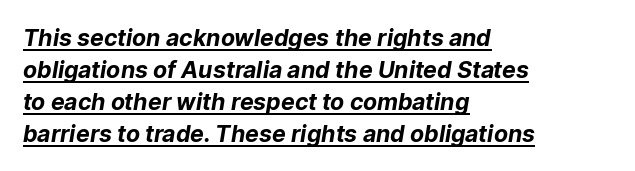
The image shows 23 px bold type; set left-aligned, normal line spacing (1.39x), normal letter spacing, underlined.
